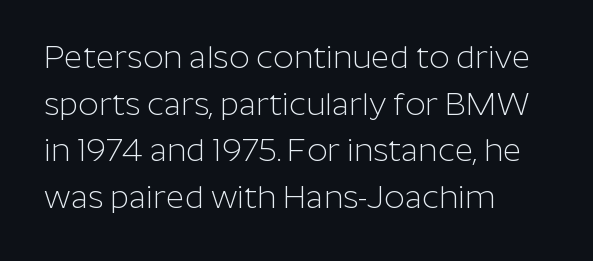
The image shows 32 px light sans-serif type, upright; set left-aligned, normal line spacing (1.46x), normal letter spacing, not underlined; low stroke contrast and a medium x-height.
